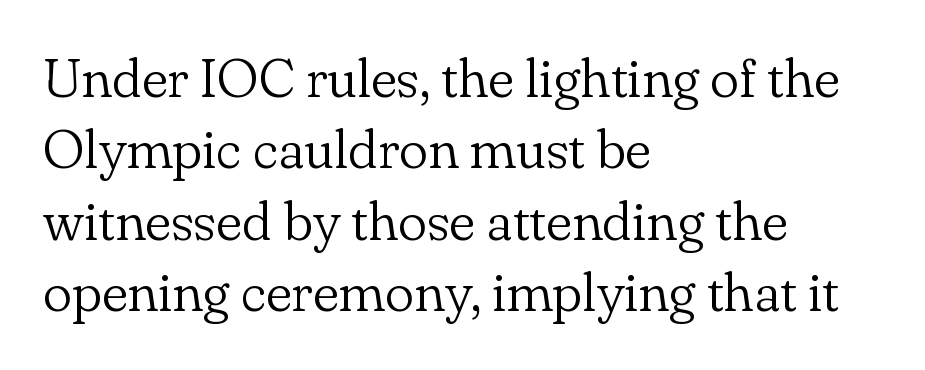
{"serif": "yes", "italic": "no", "bold": "no", "weight": "light", "width": "normal", "stroke_contrast": "low", "x_height": "small", "monospaced": "no", "underline": "no", "align": "left", "line_spacing": "normal", "line_spacing_ratio": 1.3, "letter_spacing": "normal", "letter_spacing_em": 0.0, "glyph_px": 55}
